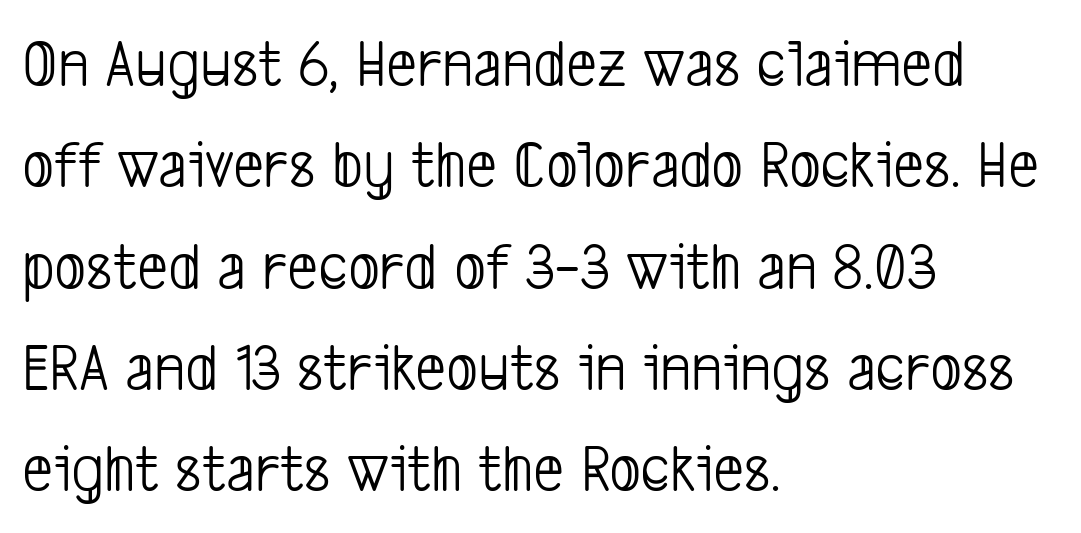
{"serif": "no", "bold": "no", "weight": "light", "width": "condensed", "stroke_contrast": "low", "x_height": "medium", "monospaced": "no", "underline": "no", "align": "left", "line_spacing": "normal", "line_spacing_ratio": 1.49, "letter_spacing": "normal", "letter_spacing_em": 0.0, "glyph_px": 68}
